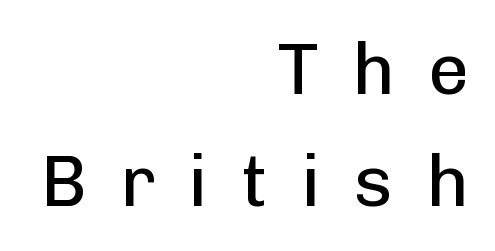
Q: Is the text bold? A: No.
Q: Is the text italic (slanted)? A: No, it is upright.
Q: Is the typeface a serif or a sans-serif typeface? A: Sans-serif.
Q: Is the text underlined? A: No.
Q: How is the paragraph aligned? A: Right-aligned.
Q: Is the spacing between letters normal or unusually wide? A: Unusually wide.
Q: Is the spacing between lines tight, normal or loose? A: Normal.
Q: Width (condensed, normal, or wide)? A: Normal.
Q: Stroke contrast? A: Low.
Q: x-height? A: Medium.
Q: Monospaced? A: No.
